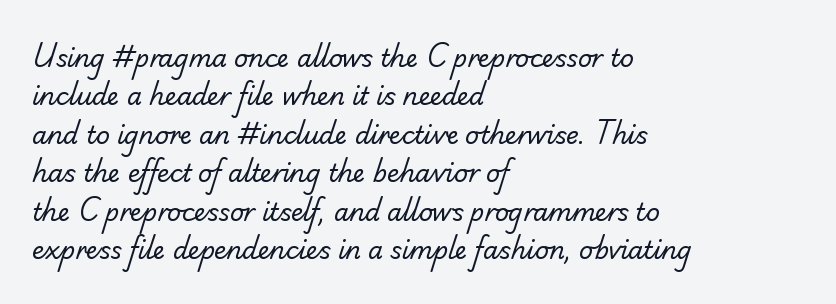
{"bold": "no", "underline": "no", "align": "left", "line_spacing": "normal", "line_spacing_ratio": 1.6, "letter_spacing": "normal", "letter_spacing_em": 0.0, "glyph_px": 24}
